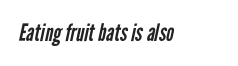
Rule under the text: the space is simply empty. What stands out about the letter spacing? Nothing — it is the standard amount. Think standard paragraph weight, or any step lighter than that.
